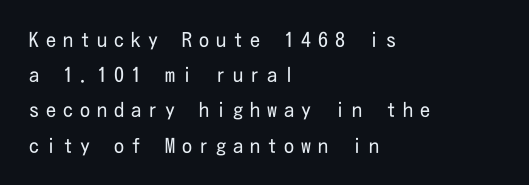
The image shows 20 px text type, upright; set left-aligned, line spacing 1.76x, unusually wide letter spacing (+0.35 em), not underlined.
